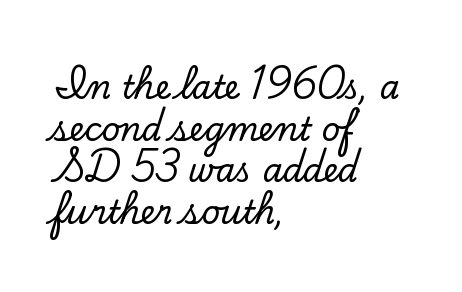
{"serif": "yes", "width": "normal", "stroke_contrast": "low", "x_height": "small", "monospaced": "no", "underline": "no", "align": "left", "line_spacing": "normal", "line_spacing_ratio": 1.3, "letter_spacing": "normal", "letter_spacing_em": 0.0, "glyph_px": 32}
